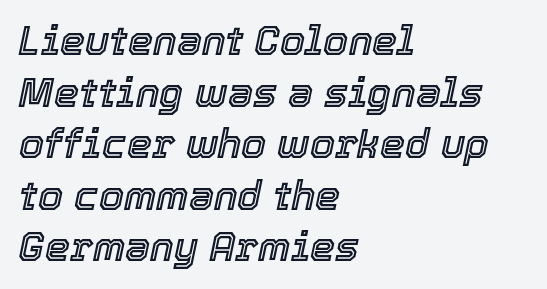
The image shows 40 px text type, italic (leaning right); set left-aligned, normal line spacing (1.29x), normal letter spacing, not underlined; a medium x-height.
